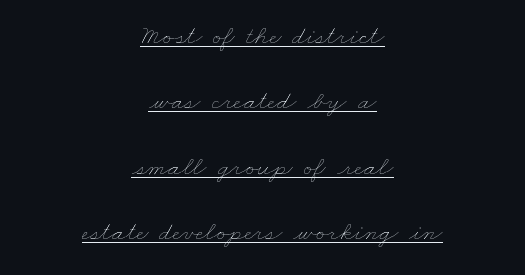
{"bold": "no", "underline": "yes", "align": "center", "line_spacing": "loose", "line_spacing_ratio": 2.42, "letter_spacing": "normal", "letter_spacing_em": 0.0, "glyph_px": 27}
